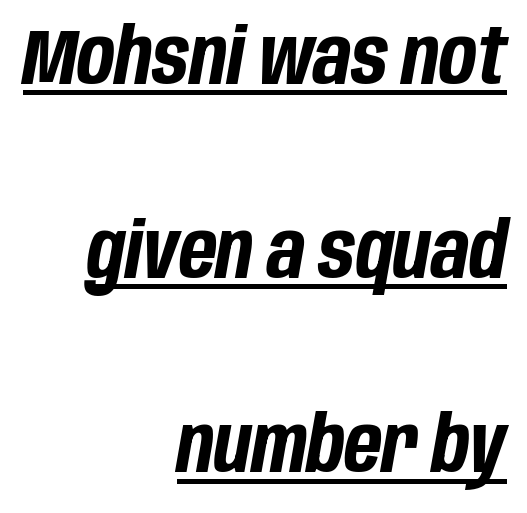
The sample has been set heavy, in full bold. Airy leading. Every row of glyphs terminates at an identical x-position on the right. This sample carries an underscore along the baseline area. A typesetter would call this proportional, since set widths differ per character.
